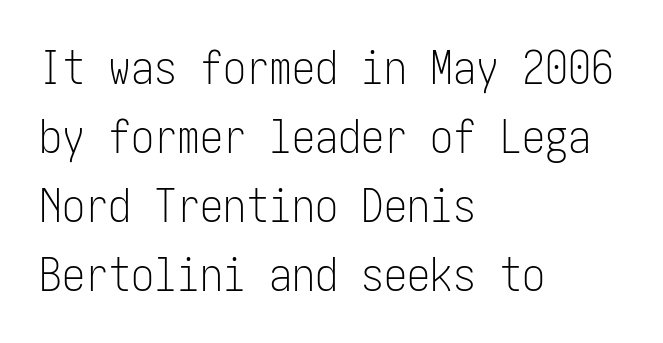
{"serif": "no", "italic": "no", "bold": "no", "weight": "light", "width": "condensed", "stroke_contrast": "low", "x_height": "medium", "underline": "no", "align": "left", "line_spacing": "normal", "line_spacing_ratio": 1.5, "letter_spacing": "normal", "letter_spacing_em": 0.0, "glyph_px": 46}
